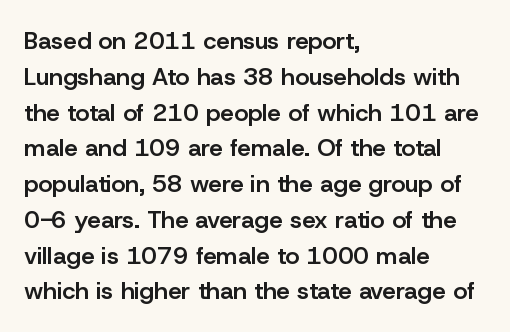
Q: Is the text bold? A: Semi-bold.
Q: Is the text italic (slanted)? A: No, it is upright.
Q: Is the text underlined? A: No.
Q: How is the paragraph aligned? A: Left-aligned.
Q: Is the spacing between letters normal or unusually wide? A: Normal.
Q: Is the spacing between lines tight, normal or loose? A: Normal.
